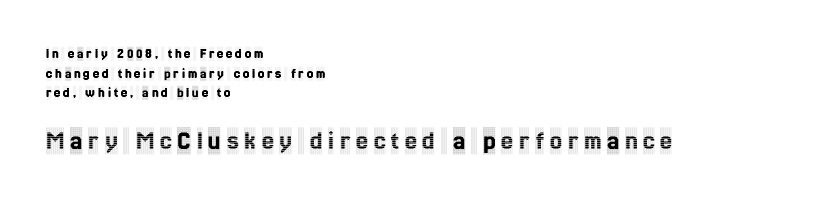
Q: Is the text italic (slanted)? A: No, it is upright.
Q: Is the text underlined? A: No.
Q: How is the paragraph aligned? A: Left-aligned.
Q: Is the spacing between letters normal or unusually wide? A: Unusually wide.
Q: Is the spacing between lines tight, normal or loose? A: Normal.
Q: Which block of text is set in a larger size, the first (top) or the second (bottom)? A: The second (bottom) one.
